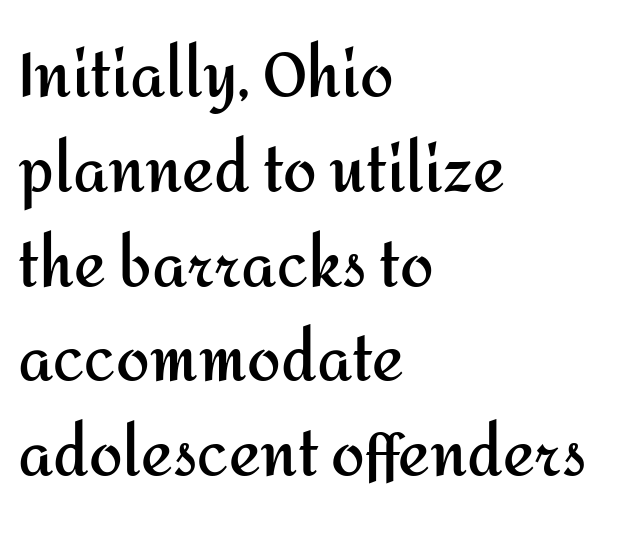
The image shows 60 px semibold sans-serif type, upright; set left-aligned, normal line spacing (1.58x), normal letter spacing, not underlined; medium stroke contrast and a medium x-height.
